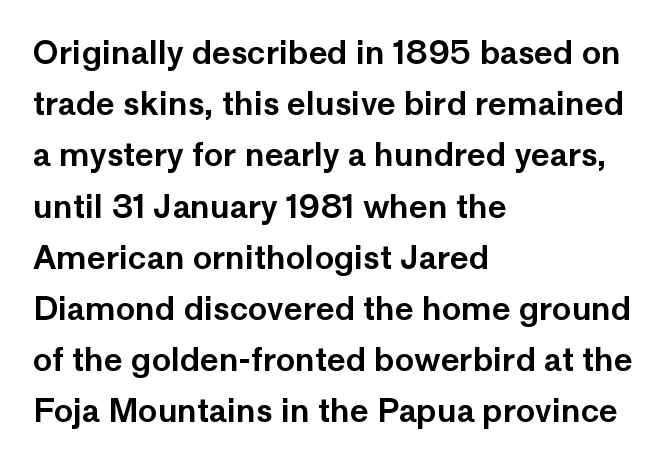
Q: Is the text italic (slanted)? A: No, it is upright.
Q: Is the typeface a serif or a sans-serif typeface? A: Sans-serif.
Q: Is the text underlined? A: No.
Q: How is the paragraph aligned? A: Left-aligned.
Q: Is the spacing between letters normal or unusually wide? A: Normal.
Q: Is the spacing between lines tight, normal or loose? A: Normal.
Q: Width (condensed, normal, or wide)? A: Normal.
Q: Stroke contrast? A: Low.
Q: x-height? A: Medium.
Q: Monospaced? A: No.
